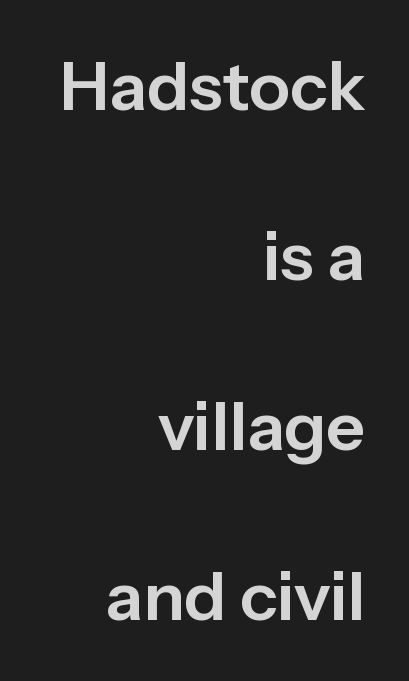
Q: Is the text italic (slanted)? A: No, it is upright.
Q: Is the typeface a serif or a sans-serif typeface? A: Sans-serif.
Q: Is the text underlined? A: No.
Q: How is the paragraph aligned? A: Right-aligned.
Q: Is the spacing between letters normal or unusually wide? A: Normal.
Q: Is the spacing between lines tight, normal or loose? A: Loose.
Q: Width (condensed, normal, or wide)? A: Normal.
Q: Stroke contrast? A: Low.
Q: x-height? A: Medium.
Q: Monospaced? A: No.
